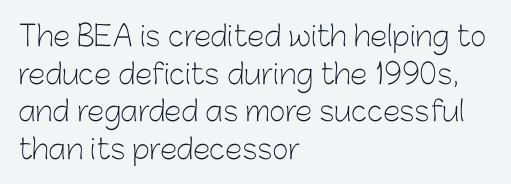
{"serif": "no", "italic": "no", "bold": "no", "weight": "light", "width": "normal", "stroke_contrast": "low", "x_height": "medium", "monospaced": "no", "underline": "no", "align": "left", "line_spacing": "normal", "line_spacing_ratio": 1.34, "letter_spacing": "normal", "letter_spacing_em": 0.0, "glyph_px": 28}
